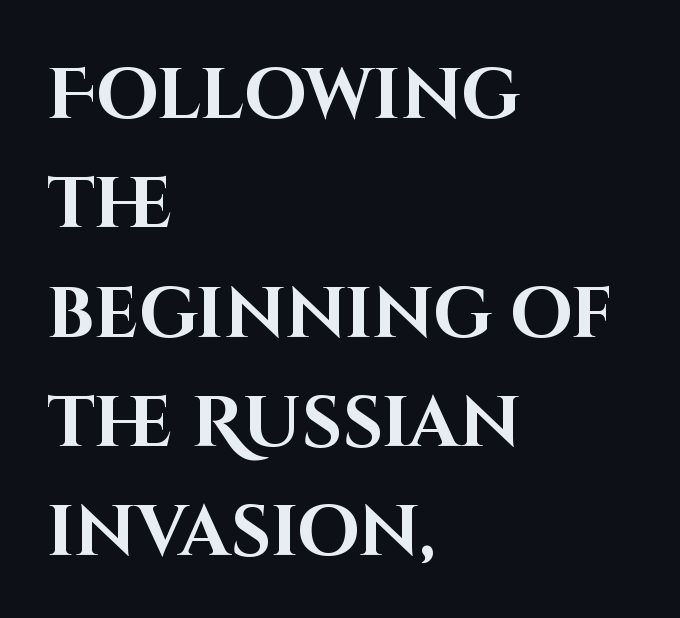
The type family on display is of the sans-serif kind. Bare-footed words on every line. Is there any slant? The stems are plumb. Spacing verdict: proportional, widths tailored to each character.
